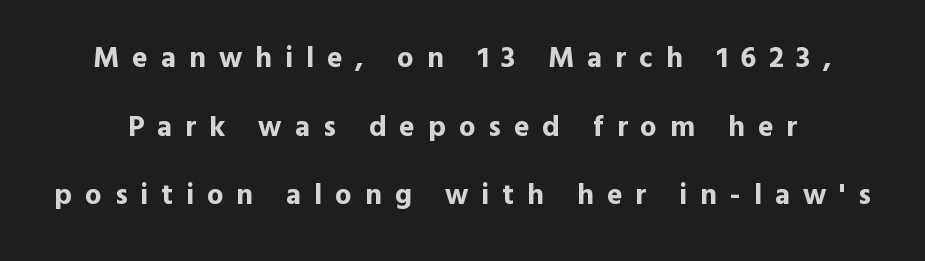
What stands out about the letter spacing? Its width — letters are far apart. Clear beneath every line of the passage. Each letter keeps its own natural width here, so spacing adapts to shape. Unlike italic type, these characters show no tilt at all.
